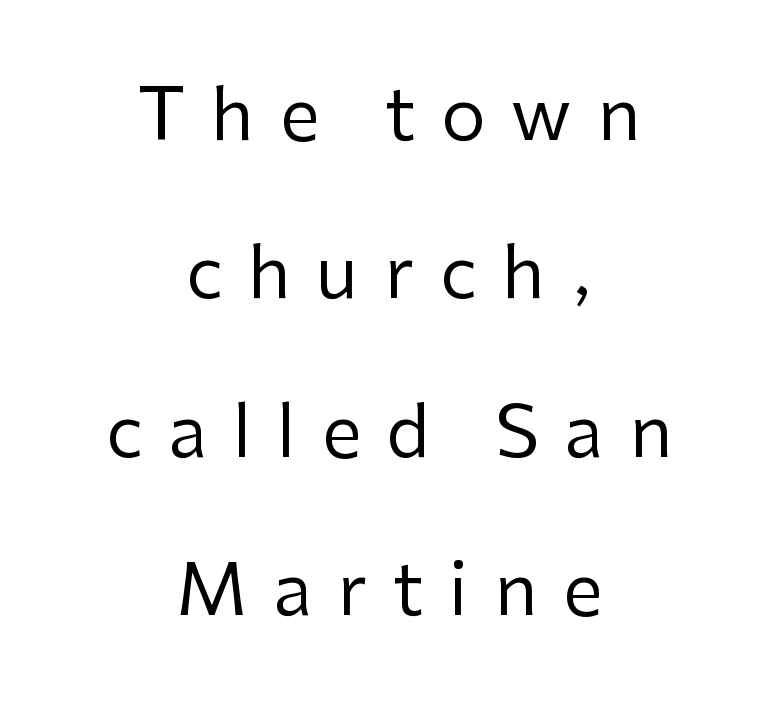
Q: Is the text bold? A: No.
Q: Is the text italic (slanted)? A: No, it is upright.
Q: Is the typeface a serif or a sans-serif typeface? A: Sans-serif.
Q: Is the text underlined? A: No.
Q: How is the paragraph aligned? A: Centered.
Q: Is the spacing between letters normal or unusually wide? A: Unusually wide.
Q: Is the spacing between lines tight, normal or loose? A: Loose.
Q: Width (condensed, normal, or wide)? A: Normal.
Q: Stroke contrast? A: Low.
Q: x-height? A: Medium.
Q: Monospaced? A: No.
